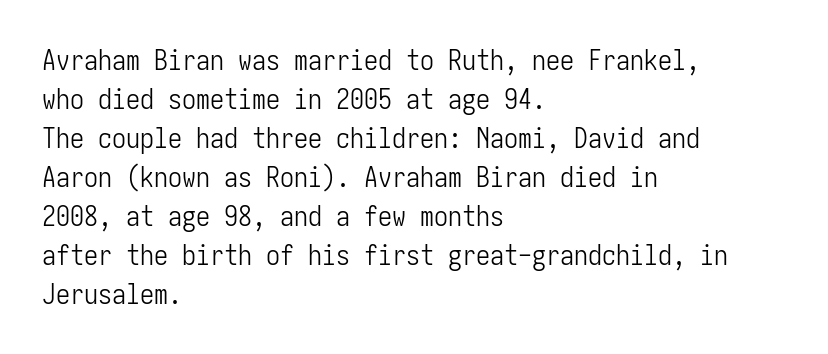
Q: Is the text bold? A: No.
Q: Is the text italic (slanted)? A: No, it is upright.
Q: Is the typeface a serif or a sans-serif typeface? A: Sans-serif.
Q: Is the text underlined? A: No.
Q: How is the paragraph aligned? A: Left-aligned.
Q: Is the spacing between letters normal or unusually wide? A: Normal.
Q: Is the spacing between lines tight, normal or loose? A: Normal.
Q: Width (condensed, normal, or wide)? A: Condensed.
Q: Stroke contrast? A: Low.
Q: x-height? A: Medium.
